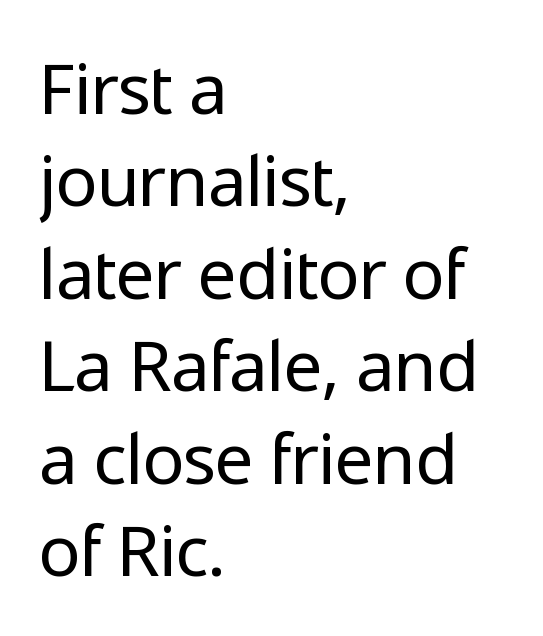
Q: Is the text bold? A: No.
Q: Is the text italic (slanted)? A: No, it is upright.
Q: Is the typeface a serif or a sans-serif typeface? A: Sans-serif.
Q: Is the text underlined? A: No.
Q: How is the paragraph aligned? A: Left-aligned.
Q: Is the spacing between letters normal or unusually wide? A: Normal.
Q: Is the spacing between lines tight, normal or loose? A: Normal.
Q: Width (condensed, normal, or wide)? A: Normal.
Q: Stroke contrast? A: Low.
Q: x-height? A: Medium.
Q: Monospaced? A: No.
